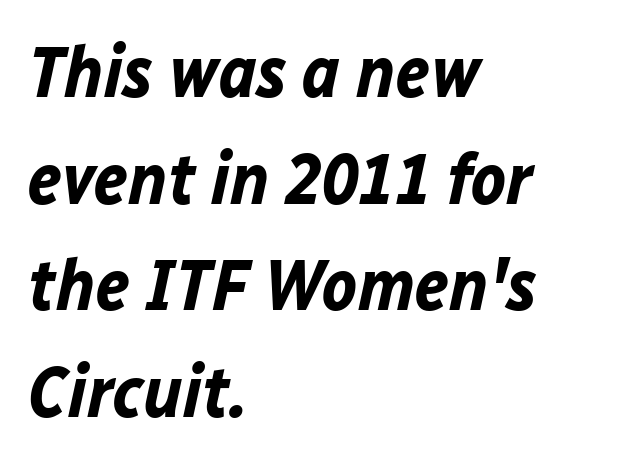
{"italic": "yes", "lean": "right", "slant_degrees": 12, "bold": "yes", "weight": "bold", "width": "normal", "stroke_contrast": "low", "x_height": "medium", "monospaced": "no", "underline": "no", "align": "left", "line_spacing": "normal", "line_spacing_ratio": 1.46, "letter_spacing": "normal", "letter_spacing_em": 0.0, "glyph_px": 73}
